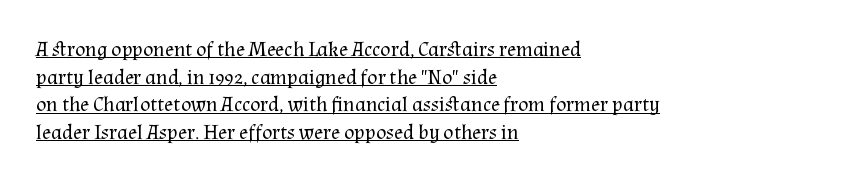
The image shows 21 px text type, upright; set left-aligned, normal line spacing (1.32x), normal letter spacing, underlined.
